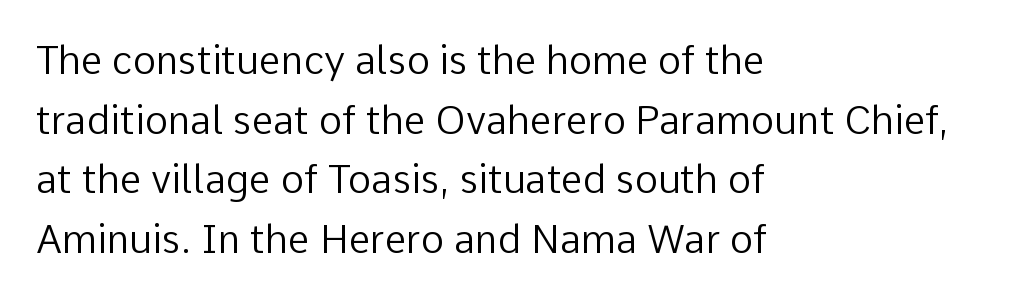
The image shows 39 px regular-weight sans-serif type, upright; set left-aligned, normal line spacing (1.53x), normal letter spacing, not underlined; low stroke contrast and a medium x-height.
